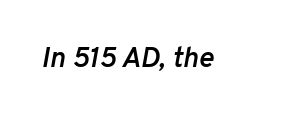
Q: Is the text bold? A: Semi-bold.
Q: Is the text italic (slanted)? A: Yes, it leans right by about 10 degrees.
Q: Is the text underlined? A: No.
Q: Is the spacing between letters normal or unusually wide? A: Normal.
Q: Width (condensed, normal, or wide)? A: Normal.
Q: Stroke contrast? A: Low.
Q: x-height? A: Medium.
Q: Monospaced? A: No.
